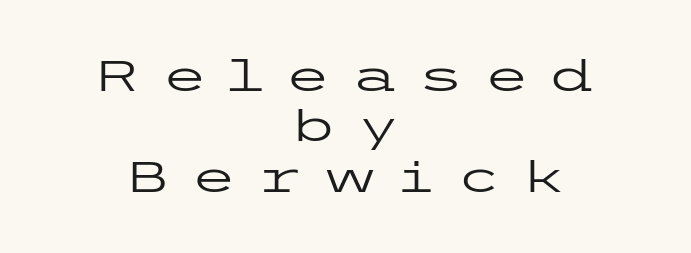
Q: Is the text bold? A: No.
Q: Is the text italic (slanted)? A: No, it is upright.
Q: Is the typeface a serif or a sans-serif typeface? A: Sans-serif.
Q: Is the text underlined? A: No.
Q: How is the paragraph aligned? A: Centered.
Q: Is the spacing between letters normal or unusually wide? A: Unusually wide.
Q: Width (condensed, normal, or wide)? A: Wide.
Q: Stroke contrast? A: Low.
Q: x-height? A: Medium.
